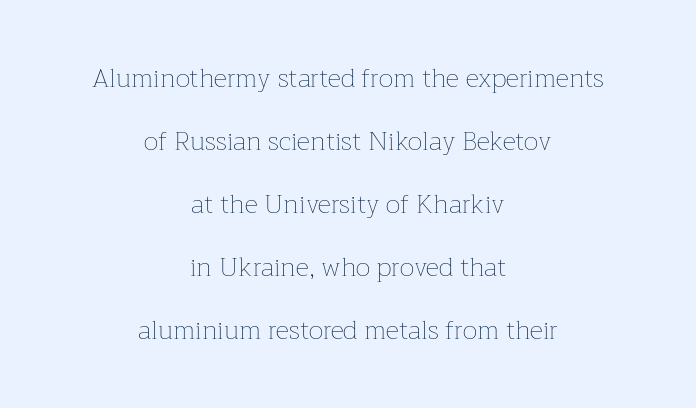
Honestly, the rows look like they've been pulled way apart. Is the stroke heavy? The answer is a plain regular-or-lighter. Vertical strokes here are truly vertical. The gap between lines stays unmarked. Observe the ordinary spacing: letters are neighbours, not strangers. Compared with a flush-left layout, this one balances lines on the center instead.
